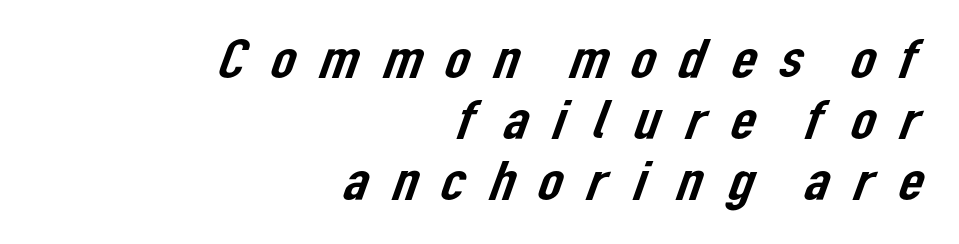
Each letter keeps its own natural width here, so spacing adapts to shape. The letters are spread apart with noticeably loose tracking. The ragged edge is on the left, which tells us the setting is flush right. Quick note: underline off. Does the type have serifs? No, each stem ends abruptly. Horizontal bands of white between lines are thin slivers.
